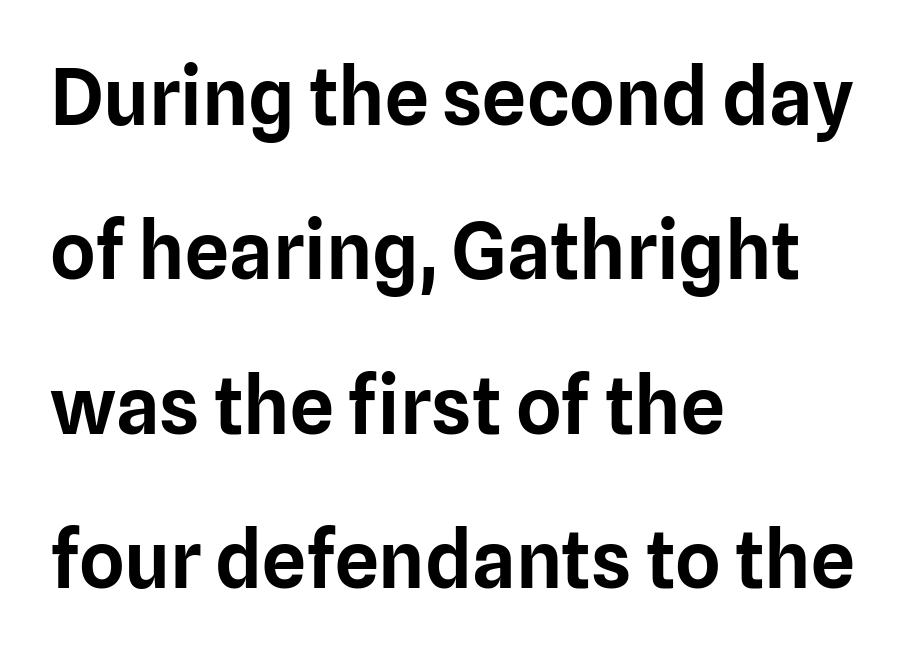
Plain, unruled lines of type. The space between consecutive lines is lavish. A typesetter would call this proportional, since set widths differ per character. Visually the block forms a straight wall on the left and a jagged coastline on the right.
